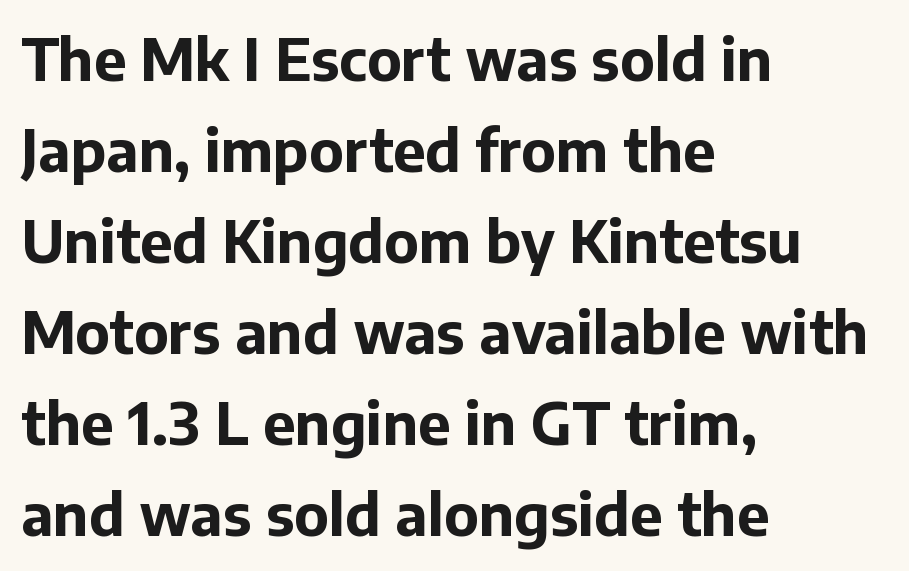
Q: Is the text bold? A: Yes.
Q: Is the text italic (slanted)? A: No, it is upright.
Q: Is the typeface a serif or a sans-serif typeface? A: Sans-serif.
Q: Is the text underlined? A: No.
Q: How is the paragraph aligned? A: Left-aligned.
Q: Is the spacing between letters normal or unusually wide? A: Normal.
Q: Is the spacing between lines tight, normal or loose? A: Normal.
Q: Width (condensed, normal, or wide)? A: Normal.
Q: Stroke contrast? A: Low.
Q: x-height? A: Medium.
Q: Monospaced? A: No.
